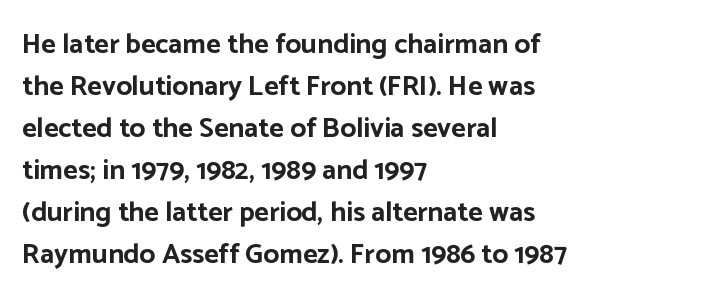
The image shows 28 px bold sans-serif type, upright; set left-aligned, normal line spacing (1.5x), normal letter spacing, not underlined; low stroke contrast and a medium x-height.
